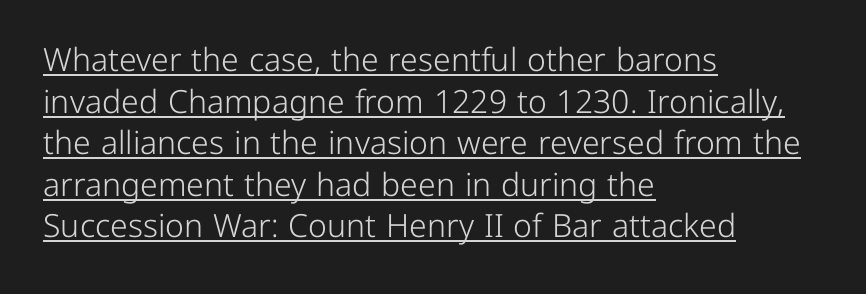
The image shows 32 px light sans-serif type, upright; set left-aligned, normal line spacing (1.3x), normal letter spacing, underlined; low stroke contrast and a medium x-height.
